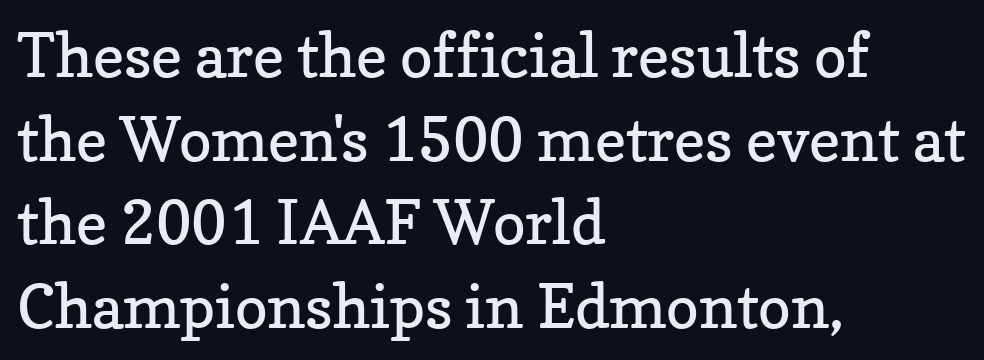
Q: Is the text bold? A: No.
Q: Is the text italic (slanted)? A: No, it is upright.
Q: Is the typeface a serif or a sans-serif typeface? A: Serif.
Q: Is the text underlined? A: No.
Q: How is the paragraph aligned? A: Left-aligned.
Q: Is the spacing between letters normal or unusually wide? A: Normal.
Q: Is the spacing between lines tight, normal or loose? A: Normal.
Q: Width (condensed, normal, or wide)? A: Normal.
Q: Stroke contrast? A: Low.
Q: x-height? A: Medium.
Q: Monospaced? A: No.
